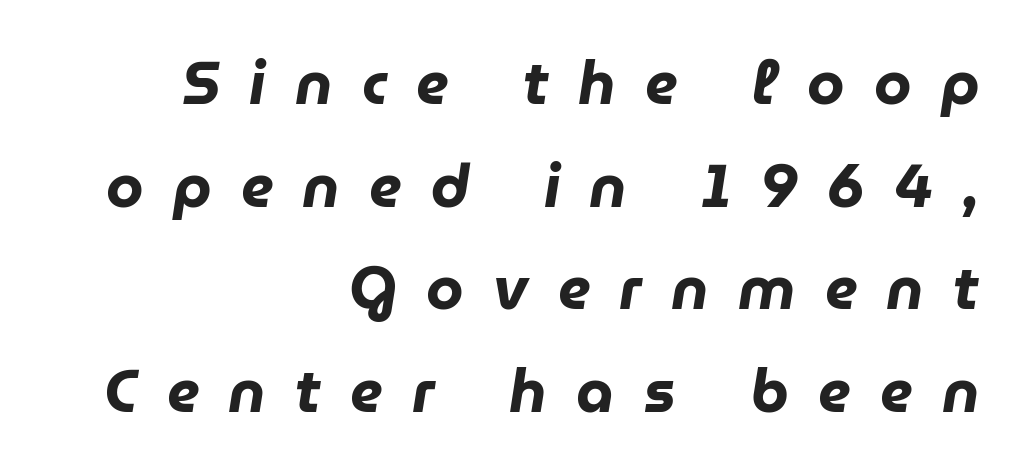
The letters advance in unequal steps, a hallmark of proportional type. In terms of letterspacing, this is a distinctly airy, spread setting. Line endings align vertically; line beginnings do not. Emphasis-style slanted type is in use. Nobody drew a line under any word here. These words are printed bold, with thick strokes throughout.
